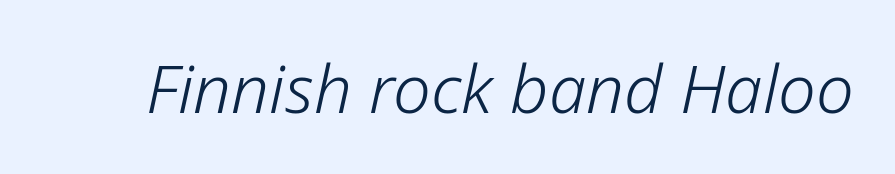
The type is set solid horizontally, with unmodified tracking. Here the designer chose a conventional face with non-uniform glyph widths. The space beneath each line is pristine and unruled. The passage shown leans; its letterforms are oblique. Stems here are at most as thick as an everyday book face.
